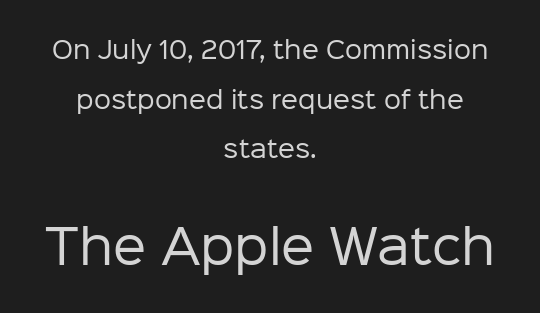
The image shows 47 px regular-weight sans-serif type, upright; set centered, loose line spacing (2.07x), normal letter spacing, not underlined; the second (bottom) block is 1.96x larger; low stroke contrast and a medium x-height.
